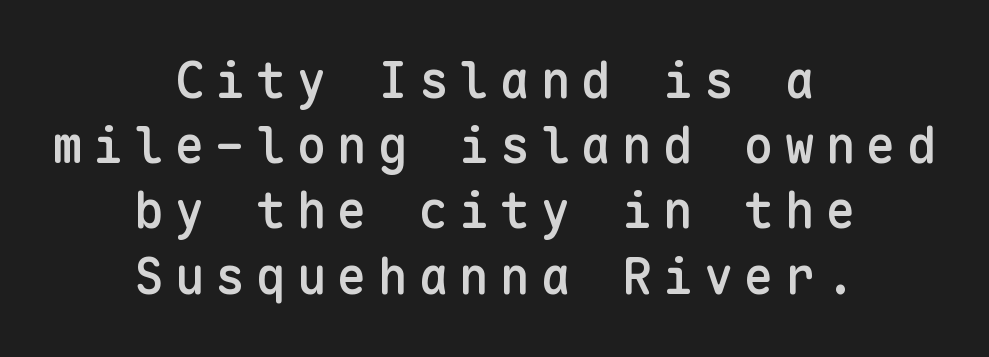
Q: Is the text bold? A: Semi-bold.
Q: Is the text italic (slanted)? A: No, it is upright.
Q: Is the typeface a serif or a sans-serif typeface? A: Sans-serif.
Q: Is the text underlined? A: No.
Q: How is the paragraph aligned? A: Centered.
Q: Is the spacing between letters normal or unusually wide? A: Unusually wide.
Q: Is the spacing between lines tight, normal or loose? A: Normal.
Q: Width (condensed, normal, or wide)? A: Normal.
Q: Stroke contrast? A: Low.
Q: x-height? A: Medium.
Q: Monospaced? A: Yes.
